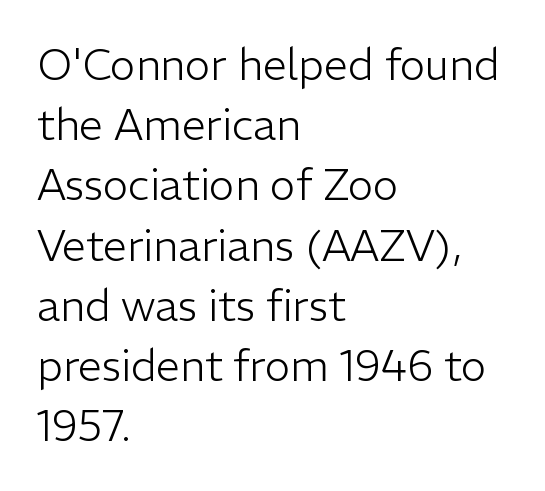
{"serif": "no", "italic": "no", "bold": "no", "weight": "light", "width": "normal", "stroke_contrast": "low", "x_height": "medium", "monospaced": "no", "underline": "no", "align": "left", "line_spacing": "normal", "line_spacing_ratio": 1.4, "letter_spacing": "normal", "letter_spacing_em": 0.0, "glyph_px": 43}
